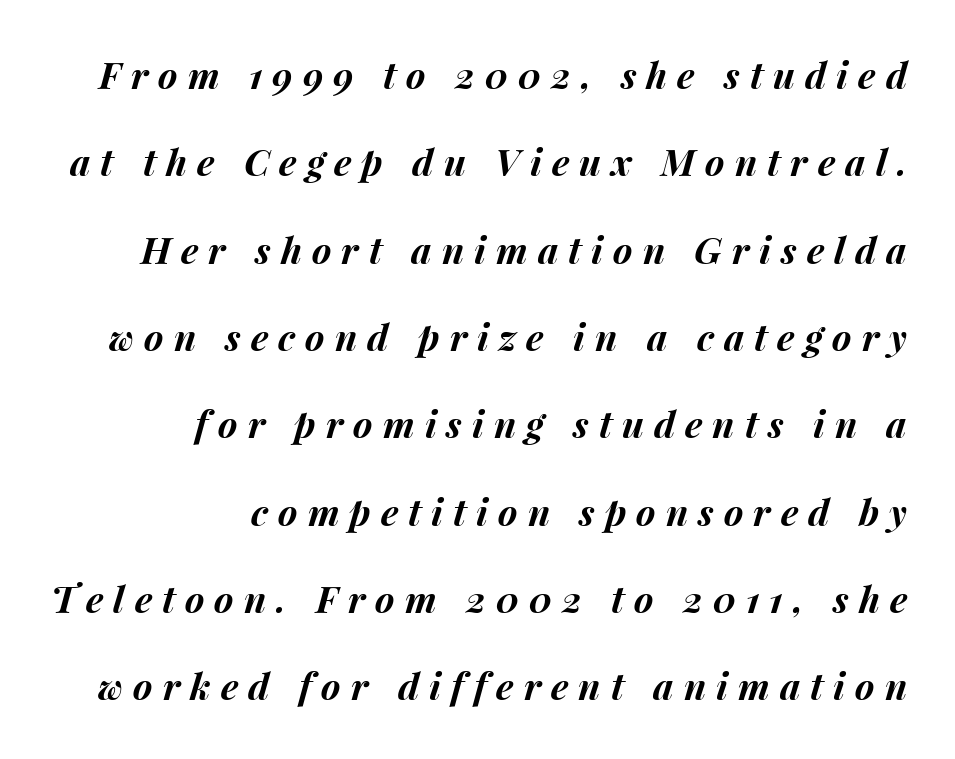
{"italic": "yes", "lean": "right", "slant_degrees": 15, "bold": "yes", "weight": "bold", "width": "normal", "stroke_contrast": "medium", "x_height": "medium", "monospaced": "no", "underline": "no", "align": "right", "line_spacing": "loose", "line_spacing_ratio": 2.36, "letter_spacing": "wide", "letter_spacing_em": 0.27, "glyph_px": 37}
